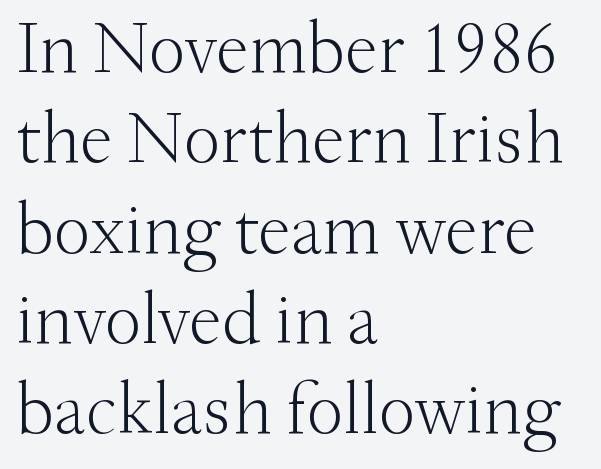
Vertical stems look standard width or narrower in stroke. This is roman type, the default non-slanted kind. The glyphs are unaccompanied by any horizontal stroke below them. Characters follow at the spacing the type designer built in.
